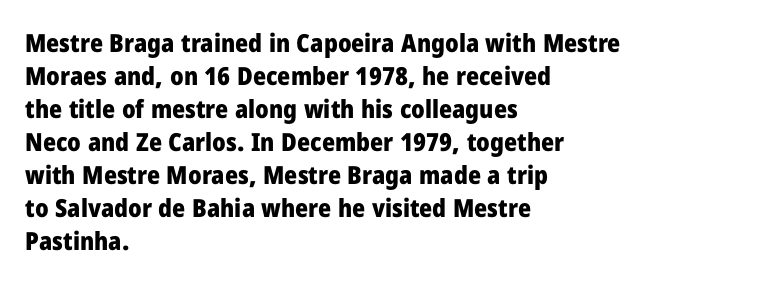
A full-strength bold gives these letters their thick strokes. The gaps between neighbouring characters are ordinary and unremarkable. The lines sit at an ordinary, default distance from one another. Descender tails drop into unmarked territory.
